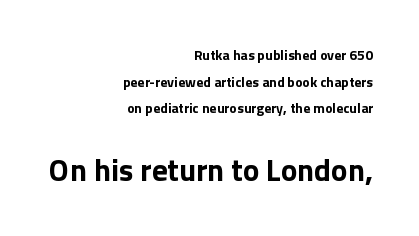
{"serif": "no", "italic": "no", "bold": "yes", "weight": "bold", "width": "normal", "stroke_contrast": "low", "x_height": "medium", "monospaced": "no", "underline": "no", "align": "right", "line_spacing": "loose", "line_spacing_ratio": 1.91, "letter_spacing": "normal", "letter_spacing_em": 0.0, "larger_block": "second", "size_ratio": 2.21, "glyph_px": 31}
